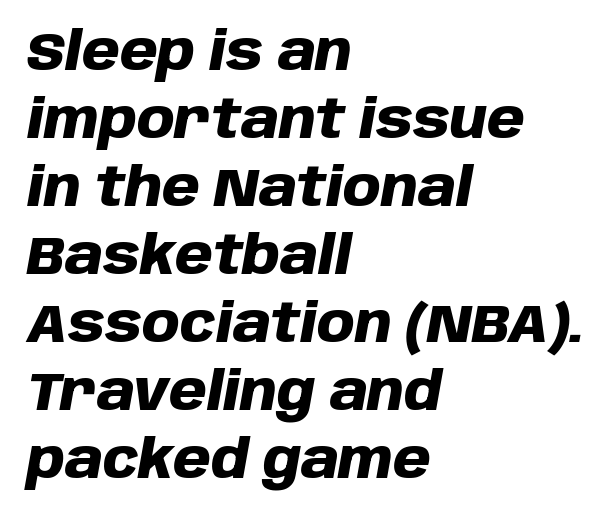
Q: Is the text bold? A: Yes.
Q: Is the text italic (slanted)? A: Yes, it leans right by about 10 degrees.
Q: Is the text underlined? A: No.
Q: How is the paragraph aligned? A: Left-aligned.
Q: Is the spacing between letters normal or unusually wide? A: Normal.
Q: Is the spacing between lines tight, normal or loose? A: Normal.
Q: Width (condensed, normal, or wide)? A: Normal.
Q: Stroke contrast? A: Low.
Q: x-height? A: Large.
Q: Monospaced? A: No.
